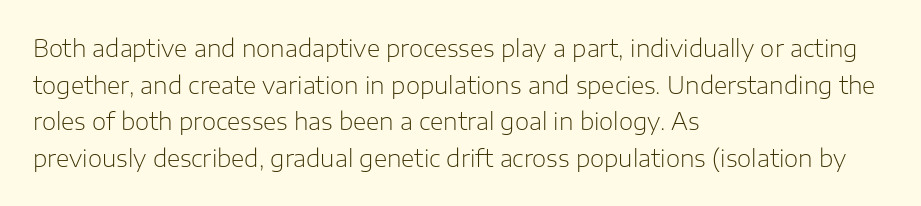
Notice how descenders clear the ascenders below comfortably — that's standard leading. Heft: none added — not bold. Posture: upright roman. The tracking reads as untouched default to a designer's eye. If you drew a ruler down the left edge, every line would touch it.
